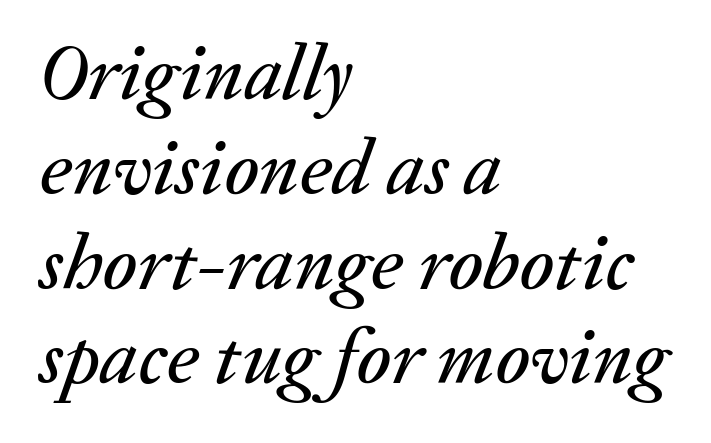
{"italic": "yes", "lean": "right", "slant_degrees": 20, "width": "normal", "stroke_contrast": "medium", "x_height": "medium", "monospaced": "no", "underline": "no", "align": "left", "line_spacing_ratio": 1.2, "letter_spacing": "normal", "letter_spacing_em": 0.0, "glyph_px": 79}
